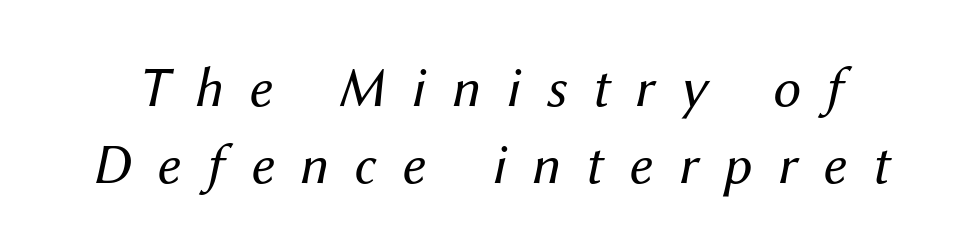
Descenders are the only things crossing below the line. Each letter keeps its own natural width here, so spacing adapts to shape. Weight: in the light-to-regular range. Tracking value appears strongly positive — letters spread wide. Regarding leading, the lines here are spaced in the standard way. It's the slanting kind of type.
